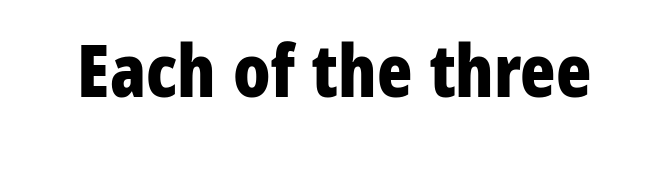
The image shows 73 px bold, condensed sans-serif type, upright; set normal letter spacing, not underlined; low stroke contrast and a medium x-height.
